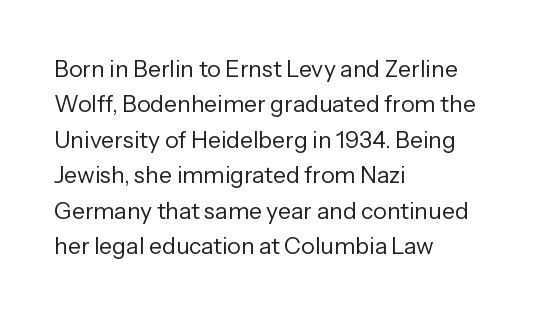
Q: Is the text bold? A: No.
Q: Is the text italic (slanted)? A: No, it is upright.
Q: Is the text underlined? A: No.
Q: How is the paragraph aligned? A: Left-aligned.
Q: Is the spacing between letters normal or unusually wide? A: Normal.
Q: Is the spacing between lines tight, normal or loose? A: Normal.
